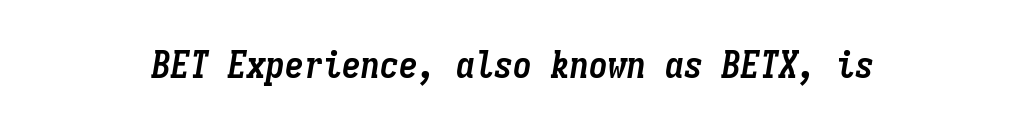
{"italic": "yes", "lean": "right", "slant_degrees": 9, "bold": "yes", "weight": "semibold", "width": "condensed", "stroke_contrast": "low", "x_height": "medium", "monospaced": "yes", "underline": "no", "letter_spacing": "normal", "letter_spacing_em": 0.0, "glyph_px": 38}
